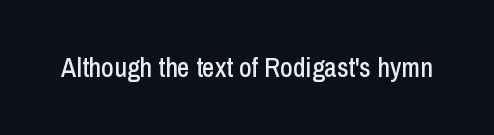
Q: Is the text italic (slanted)? A: No, it is upright.
Q: Is the text underlined? A: No.
Q: Is the spacing between letters normal or unusually wide? A: Normal.
